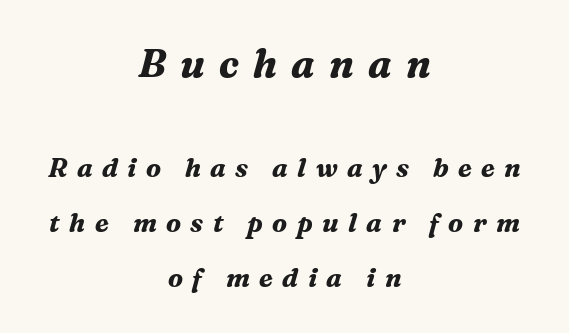
Q: Is the text bold? A: Yes.
Q: Is the text italic (slanted)? A: Yes, it leans right by about 16 degrees.
Q: Is the typeface a serif or a sans-serif typeface? A: Serif.
Q: Is the text underlined? A: No.
Q: How is the paragraph aligned? A: Centered.
Q: Is the spacing between letters normal or unusually wide? A: Unusually wide.
Q: Is the spacing between lines tight, normal or loose? A: Loose.
Q: Which block of text is set in a larger size, the first (top) or the second (bottom)? A: The first (top) one.
Q: Width (condensed, normal, or wide)? A: Normal.
Q: Stroke contrast? A: Medium.
Q: x-height? A: Medium.
Q: Monospaced? A: No.
